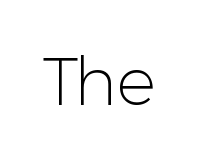
The image shows 66 px light sans-serif type, upright; set normal letter spacing, not underlined; low stroke contrast and a medium x-height.
